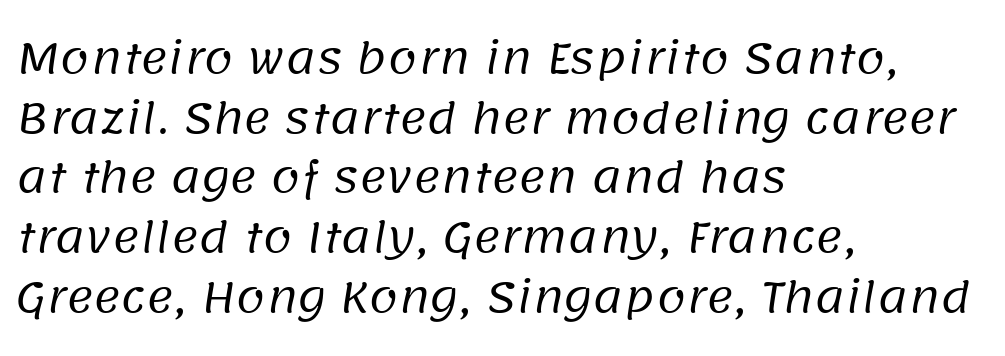
Rule under the text: the space is simply empty. Each stroke keeps to a modest, everyday thickness or less. Every row of glyphs begins at an identical x-position on the left. Evenly set lines give the paragraph a standard silhouette. Words appear dense and cohesive because spacing is normal. Here the designer chose a conventional face with non-uniform glyph widths.
